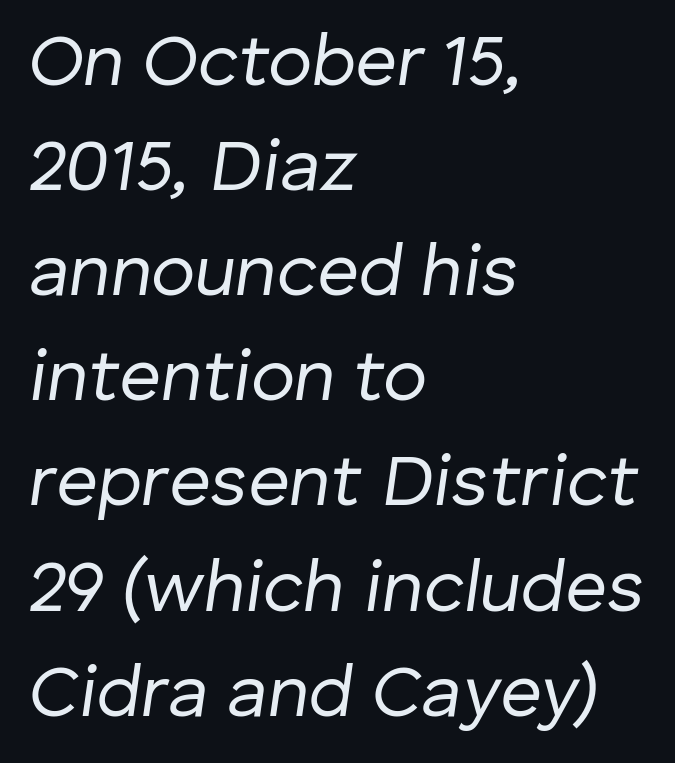
{"italic": "yes", "lean": "right", "slant_degrees": 8, "bold": "no", "weight": "regular", "width": "normal", "stroke_contrast": "low", "x_height": "medium", "monospaced": "no", "underline": "no", "align": "left", "line_spacing": "normal", "line_spacing_ratio": 1.44, "letter_spacing": "normal", "letter_spacing_em": 0.0, "glyph_px": 73}
